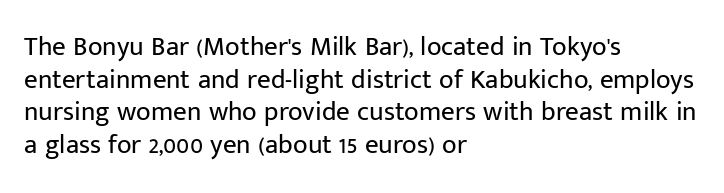
The image shows 27 px text type, upright; set left-aligned, line spacing 1.21x, normal letter spacing, not underlined.
